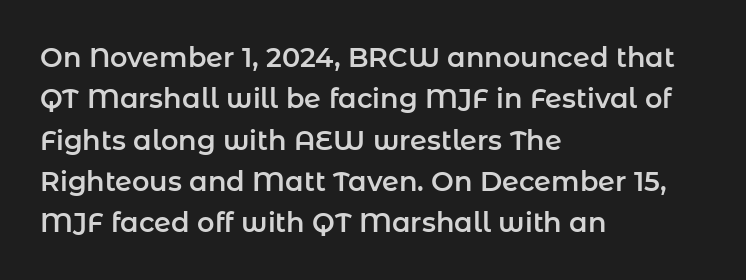
Q: Is the text italic (slanted)? A: No, it is upright.
Q: Is the text underlined? A: No.
Q: How is the paragraph aligned? A: Left-aligned.
Q: Is the spacing between letters normal or unusually wide? A: Normal.
Q: Is the spacing between lines tight, normal or loose? A: Normal.
